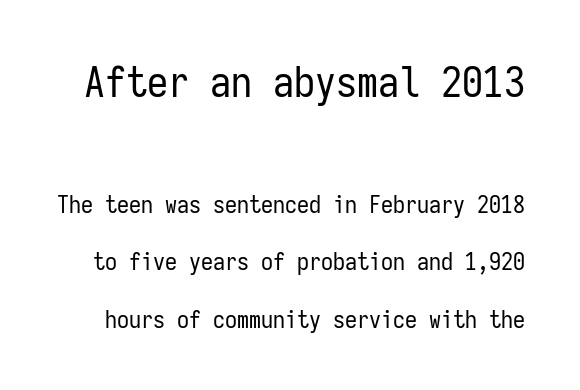
{"serif": "no", "italic": "no", "bold": "no", "weight": "regular", "width": "condensed", "stroke_contrast": "low", "x_height": "medium", "monospaced": "yes", "underline": "no", "line_spacing": "loose", "line_spacing_ratio": 2.39, "letter_spacing": "normal", "letter_spacing_em": 0.0, "larger_block": "first", "size_ratio": 1.75, "glyph_px": 42}
